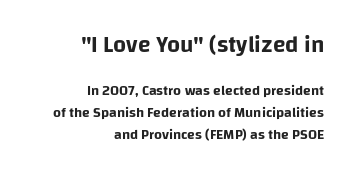
Lines of text with bare space underneath. A normal amount of white space separates one row of letters from the next. This sample uses an upright cut, with every glyph sitting square on the baseline. Every row of glyphs terminates at an identical x-position on the right. Top chunk: large. Bottom chunk: small.
